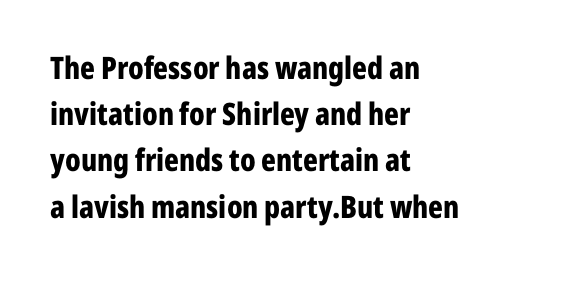
The image shows 31 px bold, condensed sans-serif type, upright; set left-aligned, normal line spacing (1.49x), normal letter spacing, not underlined; low stroke contrast and a medium x-height.
